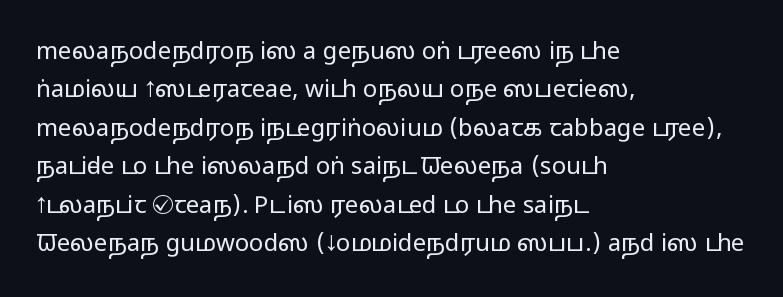
The image shows 24 px text type, upright; set left-aligned, normal line spacing (1.6x), normal letter spacing, not underlined.
